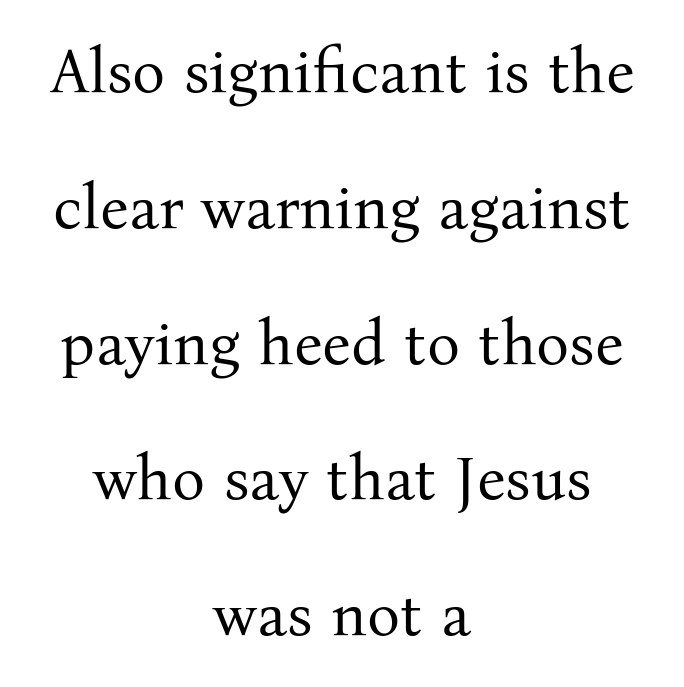
Q: Is the text bold? A: No.
Q: Is the text italic (slanted)? A: No, it is upright.
Q: Is the typeface a serif or a sans-serif typeface? A: Serif.
Q: Is the text underlined? A: No.
Q: How is the paragraph aligned? A: Centered.
Q: Is the spacing between letters normal or unusually wide? A: Normal.
Q: Is the spacing between lines tight, normal or loose? A: Loose.
Q: Width (condensed, normal, or wide)? A: Normal.
Q: Stroke contrast? A: Medium.
Q: x-height? A: Medium.
Q: Monospaced? A: No.
